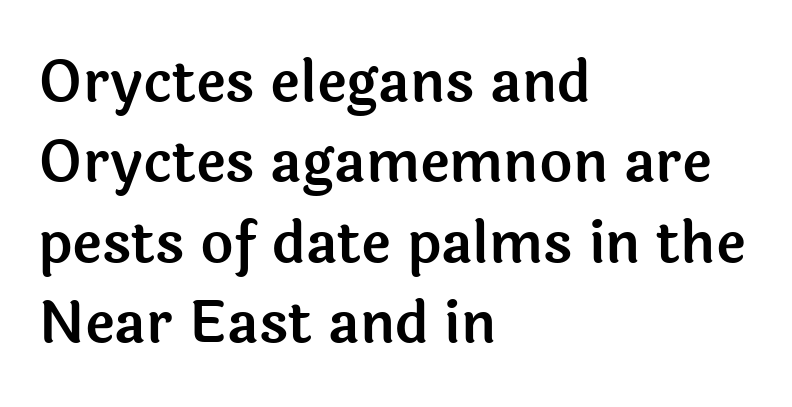
Do the letters lean? They stand straight. Varying glyph widths throughout — classic text-font behaviour. A typesetter would call this zero additional tracking. The font family rendered here belongs to the sans-serif group. Evenly set lines give the paragraph a standard silhouette. Words float on clear page, feet unadorned.
